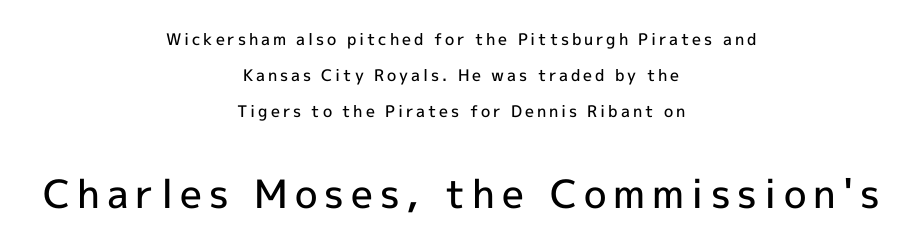
Q: Is the text bold? A: Semi-bold.
Q: Is the text italic (slanted)? A: No, it is upright.
Q: Is the typeface a serif or a sans-serif typeface? A: Sans-serif.
Q: Is the text underlined? A: No.
Q: How is the paragraph aligned? A: Centered.
Q: Is the spacing between lines tight, normal or loose? A: Loose.
Q: Which block of text is set in a larger size, the first (top) or the second (bottom)? A: The second (bottom) one.
Q: Width (condensed, normal, or wide)? A: Normal.
Q: x-height? A: Medium.
Q: Monospaced? A: No.
